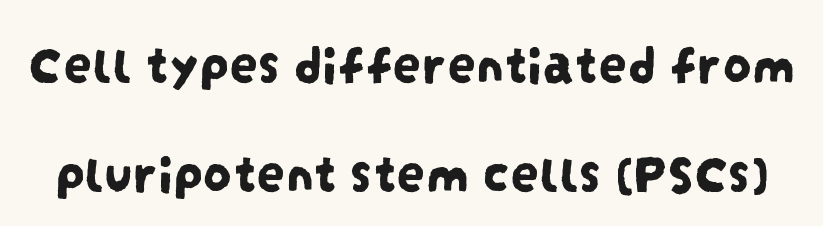
{"serif": "no", "width": "condensed", "stroke_contrast": "low", "x_height": "large", "monospaced": "no", "underline": "no", "line_spacing": "loose", "line_spacing_ratio": 1.92, "letter_spacing": "normal", "letter_spacing_em": 0.0, "glyph_px": 57}
